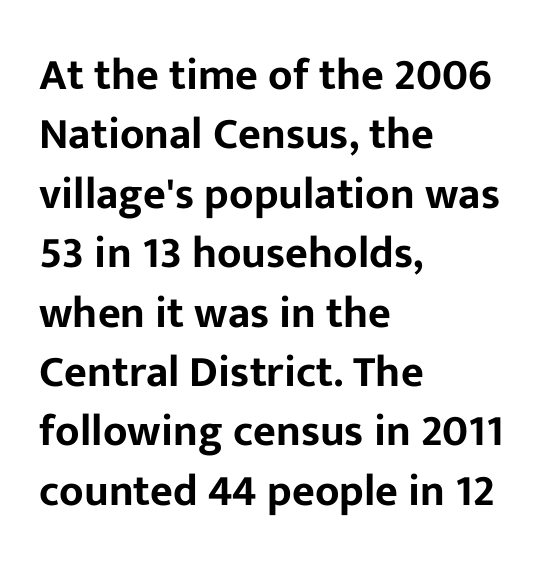
Q: Is the text italic (slanted)? A: No, it is upright.
Q: Is the typeface a serif or a sans-serif typeface? A: Sans-serif.
Q: Is the text underlined? A: No.
Q: How is the paragraph aligned? A: Left-aligned.
Q: Is the spacing between letters normal or unusually wide? A: Normal.
Q: Is the spacing between lines tight, normal or loose? A: Normal.
Q: Width (condensed, normal, or wide)? A: Normal.
Q: Stroke contrast? A: Low.
Q: x-height? A: Medium.
Q: Monospaced? A: No.
